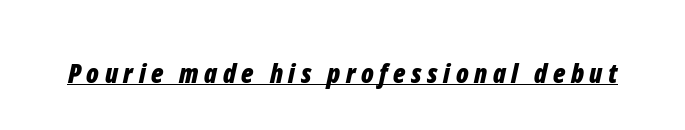
Q: Is the text bold? A: Yes.
Q: Is the text italic (slanted)? A: Yes, it leans right by about 12 degrees.
Q: Is the text underlined? A: Yes.
Q: Is the spacing between letters normal or unusually wide? A: Unusually wide.
